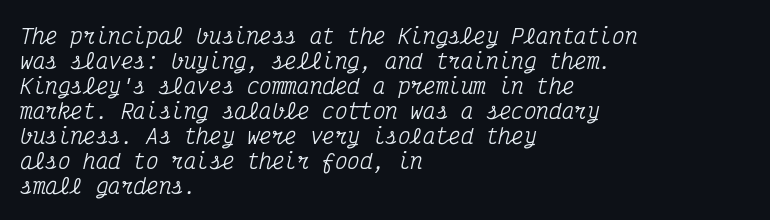
The image shows 21 px text type, italic (leaning right); set left-aligned, line spacing 1.19x, normal letter spacing, not underlined.
